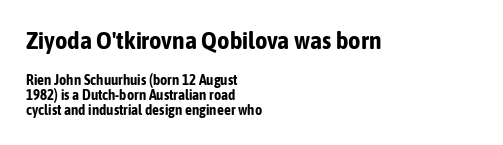
{"italic": "no", "bold": "yes", "underline": "no", "align": "left", "line_spacing": "tight", "line_spacing_ratio": 1.08, "letter_spacing": "normal", "letter_spacing_em": 0.0, "larger_block": "first", "size_ratio": 1.71, "glyph_px": 24}
